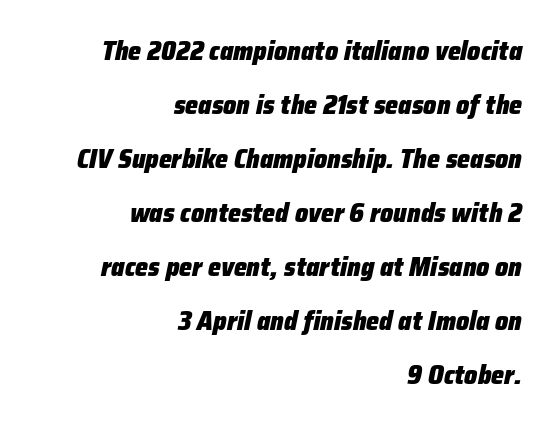
A bare baseline throughout the passage. This sample trades compactness for vertical openness between lines. An italicized treatment has been applied to the whole sample. The paragraph shown leans on its right margin.
